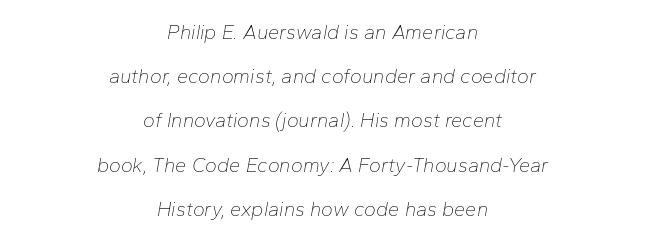
The image shows 20 px text type, italic (leaning right); set centered, loose line spacing (2.21x), normal letter spacing, not underlined.
